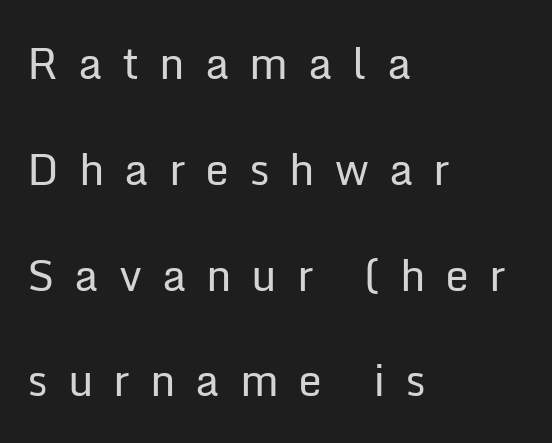
Q: Is the text bold? A: No.
Q: Is the text italic (slanted)? A: No, it is upright.
Q: Is the typeface a serif or a sans-serif typeface? A: Sans-serif.
Q: Is the text underlined? A: No.
Q: How is the paragraph aligned? A: Left-aligned.
Q: Is the spacing between letters normal or unusually wide? A: Unusually wide.
Q: Is the spacing between lines tight, normal or loose? A: Loose.
Q: Width (condensed, normal, or wide)? A: Normal.
Q: Stroke contrast? A: Low.
Q: x-height? A: Medium.
Q: Monospaced? A: No.
